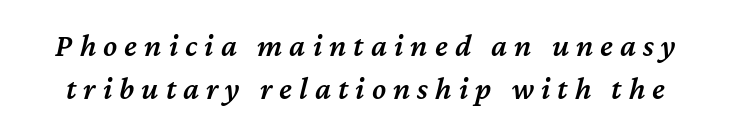
Q: Is the text bold? A: Semi-bold.
Q: Is the text italic (slanted)? A: Yes, it leans right by about 12 degrees.
Q: Is the text underlined? A: No.
Q: Is the spacing between letters normal or unusually wide? A: Unusually wide.
Q: Is the spacing between lines tight, normal or loose? A: Normal.
Q: Width (condensed, normal, or wide)? A: Normal.
Q: Stroke contrast? A: Medium.
Q: x-height? A: Medium.
Q: Monospaced? A: No.
